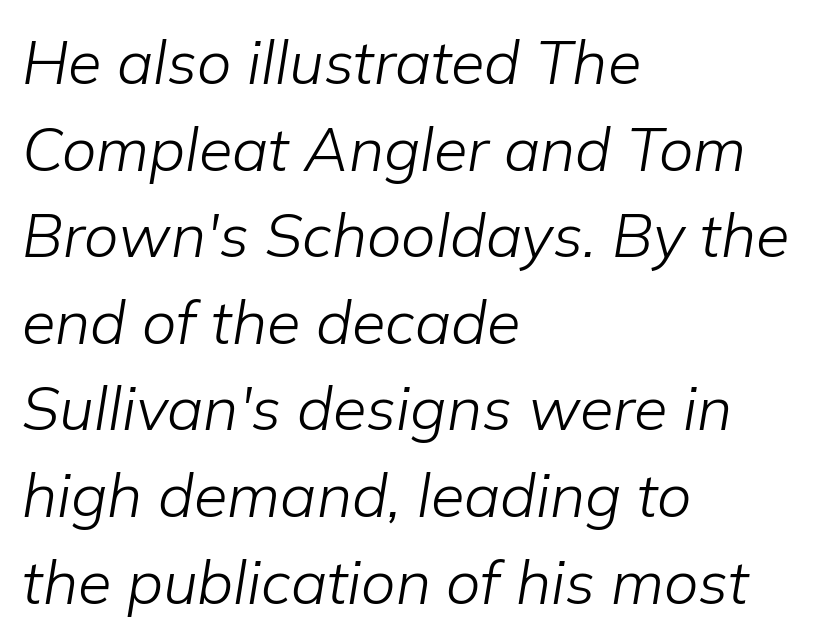
Q: Is the text bold? A: No.
Q: Is the text italic (slanted)? A: Yes, it leans right by about 9 degrees.
Q: Is the text underlined? A: No.
Q: How is the paragraph aligned? A: Left-aligned.
Q: Is the spacing between letters normal or unusually wide? A: Normal.
Q: Is the spacing between lines tight, normal or loose? A: Normal.
Q: Width (condensed, normal, or wide)? A: Normal.
Q: Stroke contrast? A: Low.
Q: x-height? A: Medium.
Q: Monospaced? A: No.
